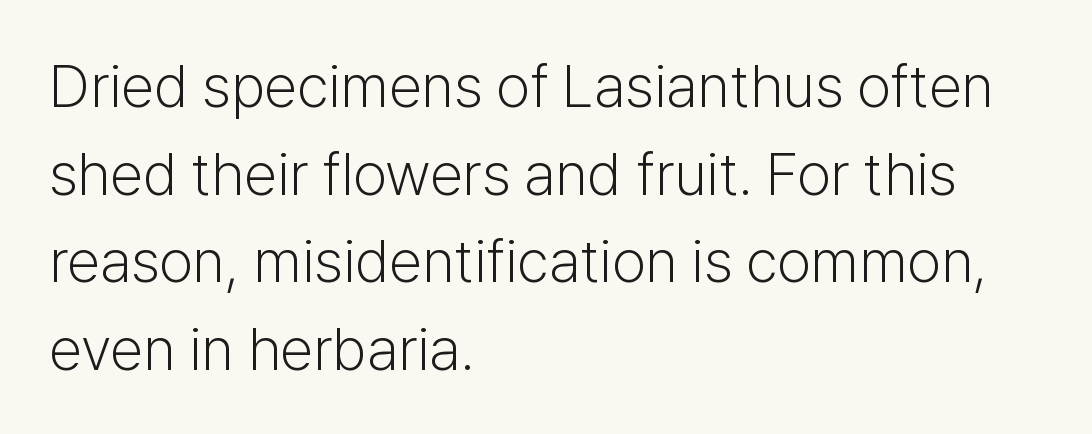
The image shows 60 px light sans-serif type, upright; set left-aligned, normal line spacing (1.46x), normal letter spacing, not underlined; low stroke contrast and a medium x-height.
